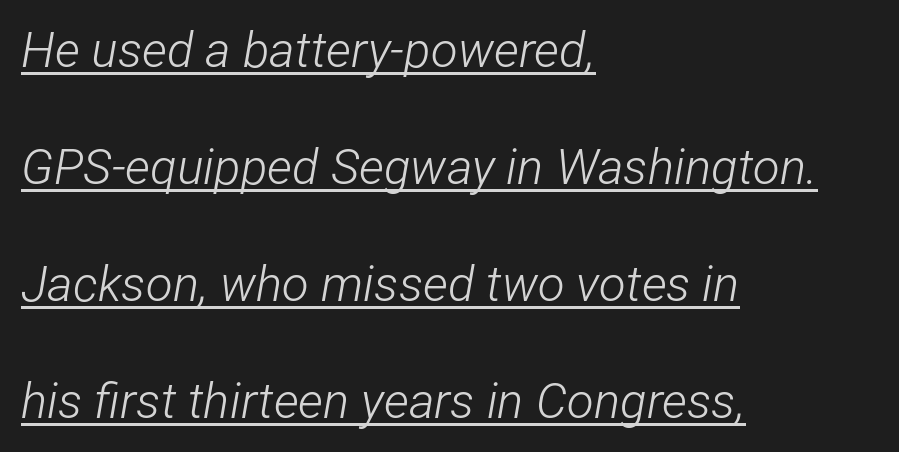
Q: Is the text bold? A: No.
Q: Is the text italic (slanted)? A: Yes, it leans right by about 12 degrees.
Q: Is the text underlined? A: Yes.
Q: How is the paragraph aligned? A: Left-aligned.
Q: Is the spacing between letters normal or unusually wide? A: Normal.
Q: Is the spacing between lines tight, normal or loose? A: Loose.
Q: Width (condensed, normal, or wide)? A: Condensed.
Q: Stroke contrast? A: Low.
Q: x-height? A: Medium.
Q: Monospaced? A: No.
